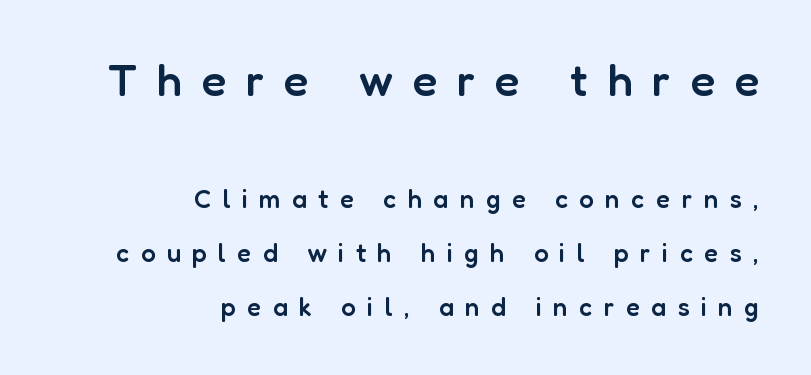
The image shows 45 px semibold sans-serif type, upright; set right-aligned, loose line spacing (2.08x), unusually wide letter spacing (+0.44 em), not underlined; the first (top) block is 1.73x larger; low stroke contrast and a medium x-height.
